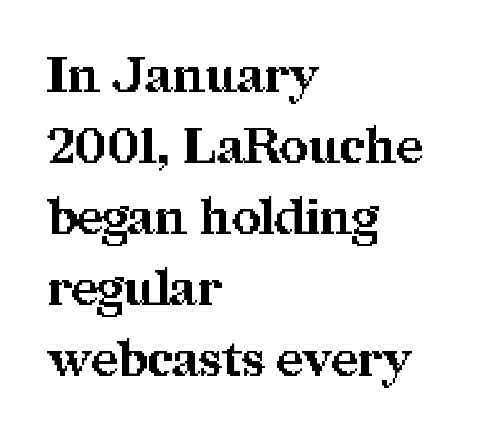
{"serif": "yes", "italic": "no", "bold": "yes", "weight": "bold", "width": "normal", "stroke_contrast": "medium", "x_height": "medium", "monospaced": "no", "underline": "no", "align": "left", "line_spacing": "normal", "line_spacing_ratio": 1.42, "letter_spacing": "normal", "letter_spacing_em": 0.0, "glyph_px": 50}
